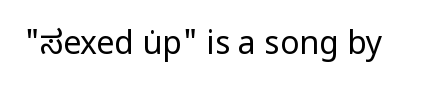
The image shows 32 px regular-weight sans-serif type, upright; set normal letter spacing, not underlined; low stroke contrast and a medium x-height.
